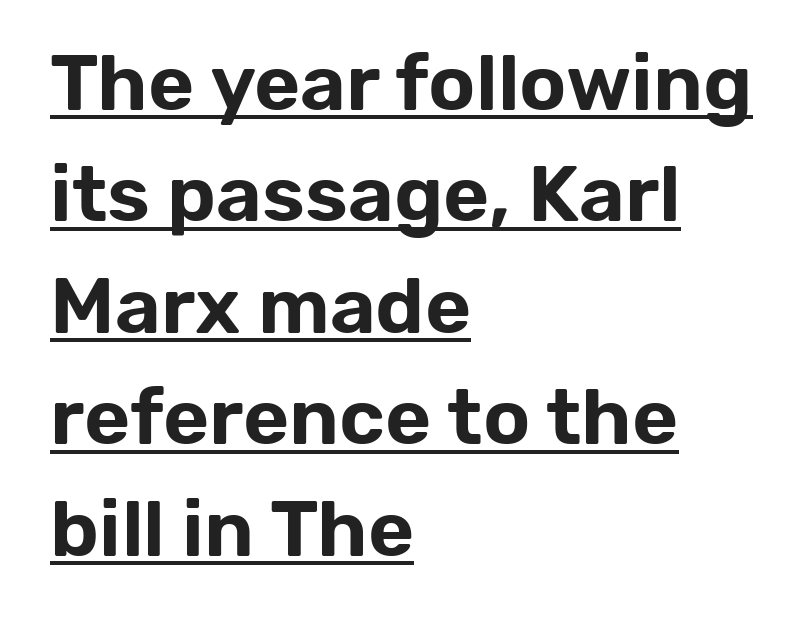
{"serif": "no", "italic": "no", "width": "normal", "stroke_contrast": "low", "x_height": "medium", "monospaced": "no", "underline": "yes", "align": "left", "line_spacing": "normal", "line_spacing_ratio": 1.41, "letter_spacing": "normal", "letter_spacing_em": 0.0, "glyph_px": 79}
